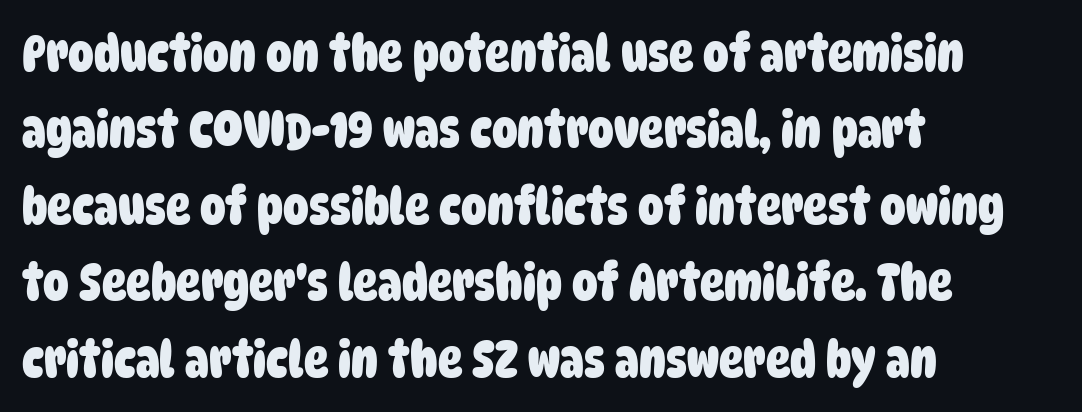
{"serif": "no", "bold": "yes", "weight": "heavy", "width": "condensed", "stroke_contrast": "low", "x_height": "large", "monospaced": "no", "underline": "no", "align": "left", "line_spacing": "normal", "line_spacing_ratio": 1.5, "letter_spacing": "normal", "letter_spacing_em": 0.0, "glyph_px": 51}
